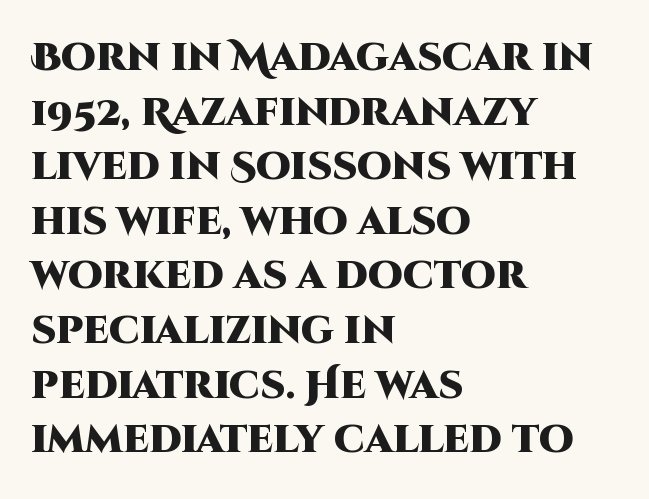
{"serif": "no", "italic": "no", "bold": "yes", "weight": "heavy", "width": "normal", "stroke_contrast": "high", "x_height": "large", "monospaced": "no", "underline": "no", "align": "left", "line_spacing": "normal", "line_spacing_ratio": 1.4, "letter_spacing": "normal", "letter_spacing_em": 0.0, "glyph_px": 39}
